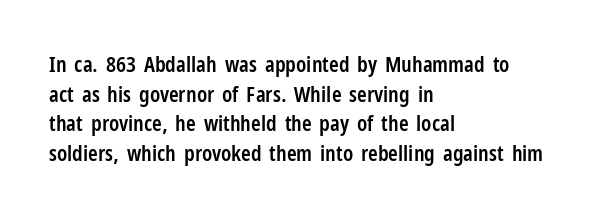
{"italic": "no", "bold": "semi", "underline": "no", "align": "left", "line_spacing": "normal", "line_spacing_ratio": 1.35, "letter_spacing": "normal", "letter_spacing_em": 0.0, "glyph_px": 22}
